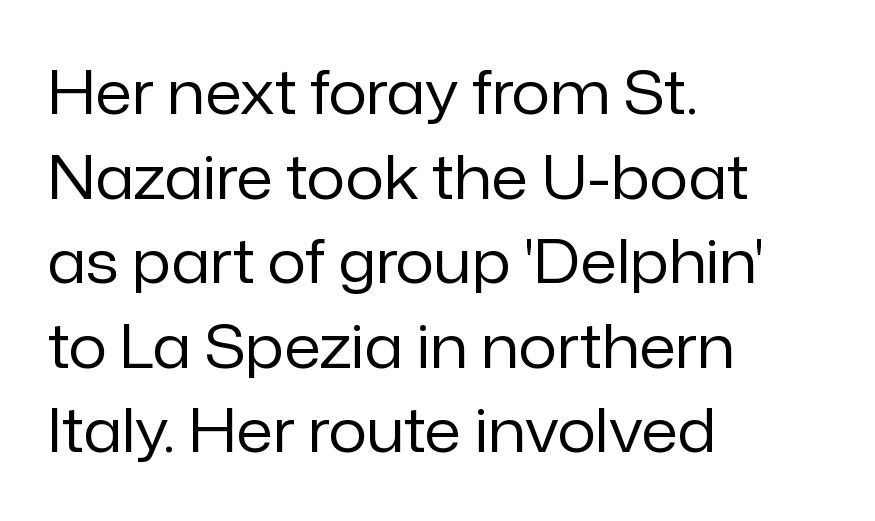
In terms of letterform style, serifs are entirely absent. Check the space under the baseline: it is left empty. The face used here is proportionally spaced, like ordinary book or web type. Line beginnings align vertically; line endings do not. Tracking here is standard; glyphs follow each other at the usual distance. Does the leading feel generous? No, just average.
